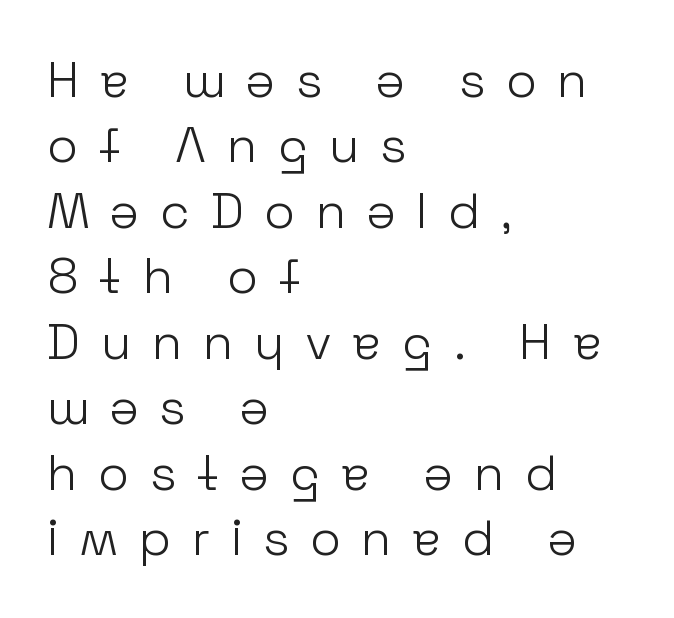
Here the designer chose a conventional face with non-uniform glyph widths. Lines of text with bare space underneath. Unbolded letterforms with no extra heft. The axis of the letterforms is exactly vertical. A classic flush-left, rag-right setting is used for this passage. This rendering employs a face without finishing strokes, i.e., a sans-serif.
